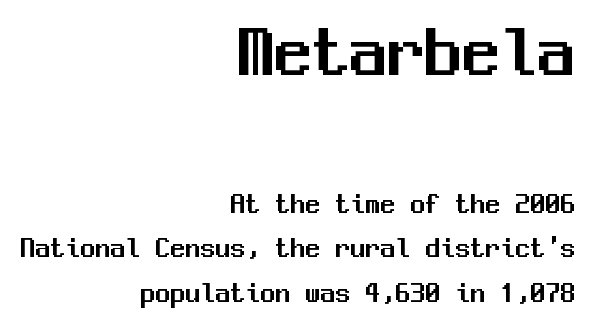
Is this a fixed-width face? Yes — each glyph sits in an identical cell. The setting favours the right margin, as signatures and pull-quotes sometimes do. Observe the absence of serifs on each vertical stroke in this sample. The specimen reads as upright at a glance. In terms of leading, this rendering sits right in the middle. Plain, unruled lines of type.
